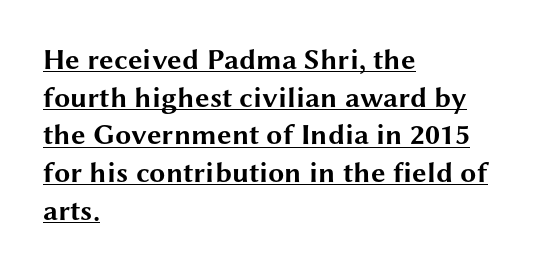
Q: Is the text bold? A: Yes.
Q: Is the text italic (slanted)? A: No, it is upright.
Q: Is the typeface a serif or a sans-serif typeface? A: Sans-serif.
Q: Is the text underlined? A: Yes.
Q: How is the paragraph aligned? A: Left-aligned.
Q: Is the spacing between letters normal or unusually wide? A: Normal.
Q: Is the spacing between lines tight, normal or loose? A: Normal.
Q: Width (condensed, normal, or wide)? A: Wide.
Q: Stroke contrast? A: Medium.
Q: x-height? A: Medium.
Q: Monospaced? A: No.
